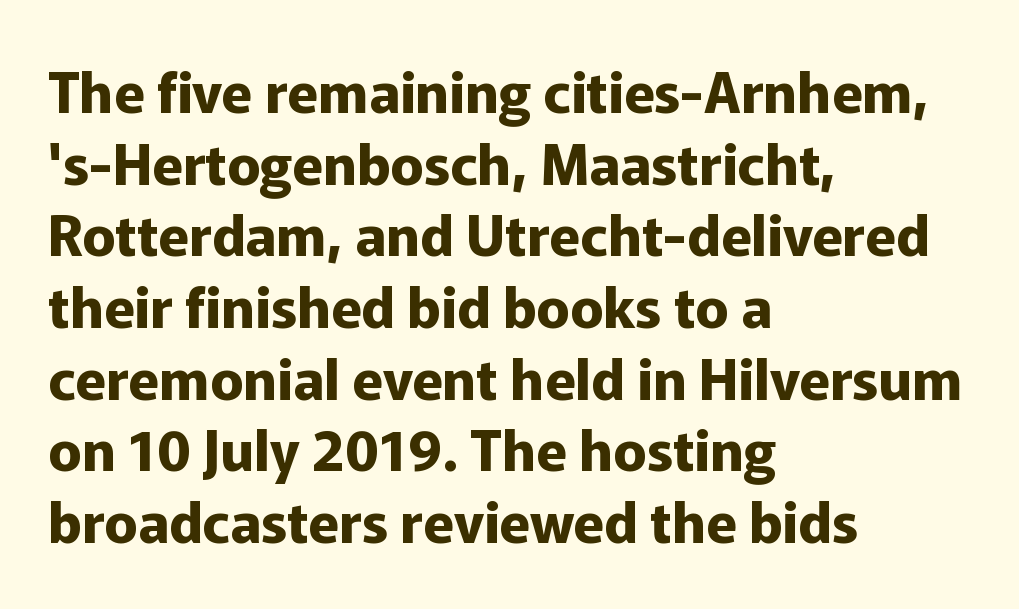
The image shows 56 px bold sans-serif type, upright; set left-aligned, normal line spacing (1.28x), normal letter spacing, not underlined; low stroke contrast and a medium x-height.
